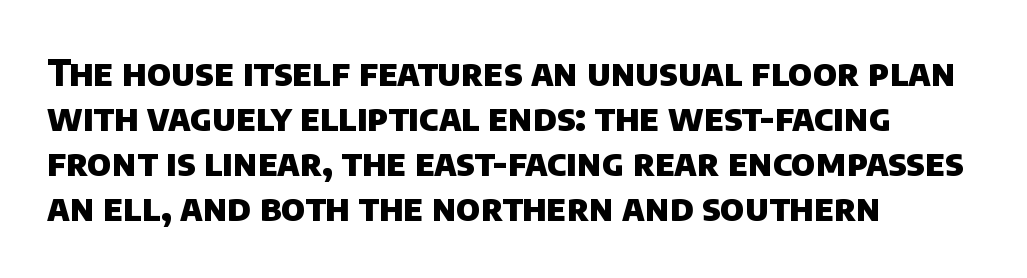
The image shows 37 px heavy sans-serif type; set left-aligned, line spacing 1.22x, normal letter spacing, not underlined; low stroke contrast and a large x-height.
